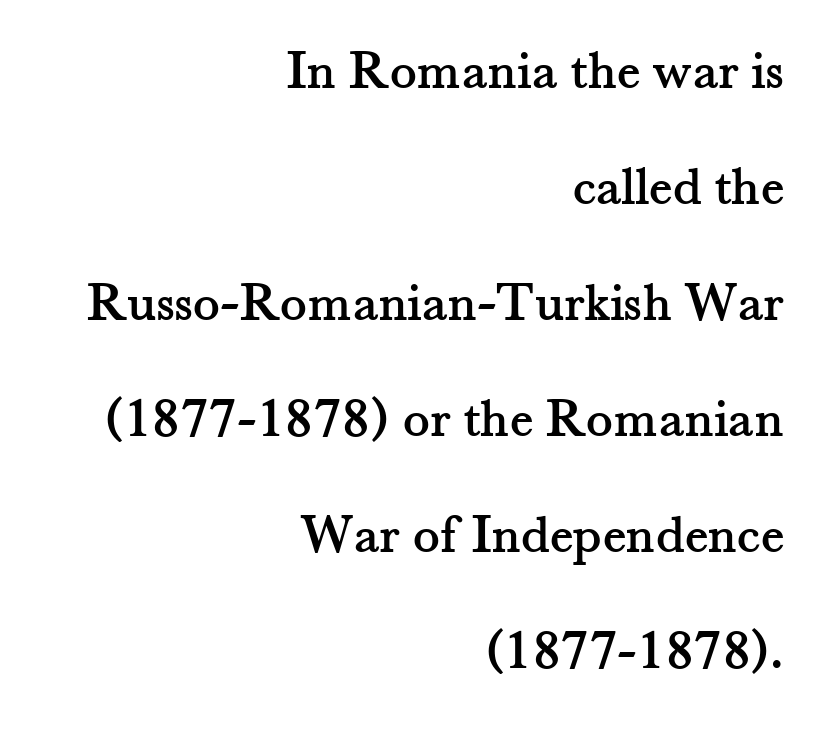
The image shows 56 px serif type, upright; set right-aligned, loose line spacing (2.07x), normal letter spacing, not underlined; medium stroke contrast and a small x-height.
